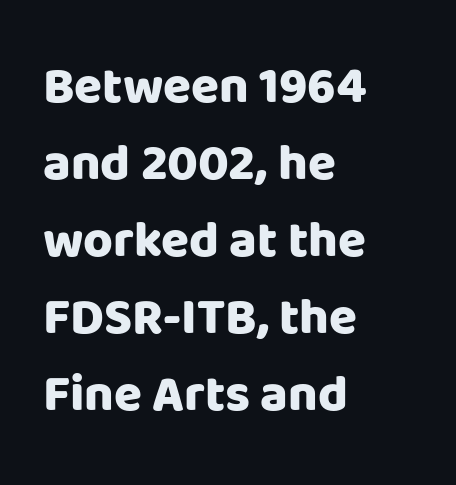
{"serif": "no", "italic": "no", "bold": "yes", "weight": "heavy", "width": "normal", "stroke_contrast": "low", "x_height": "large", "monospaced": "no", "underline": "no", "align": "left", "line_spacing": "normal", "line_spacing_ratio": 1.51, "letter_spacing": "normal", "letter_spacing_em": 0.0, "glyph_px": 51}
